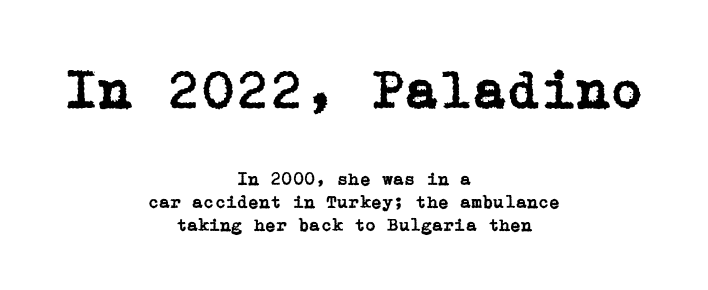
The image shows 55 px serif type, upright; set centered, normal line spacing (1.26x), normal letter spacing, not underlined; the first (top) block is 3.06x larger; low stroke contrast and a medium x-height.
